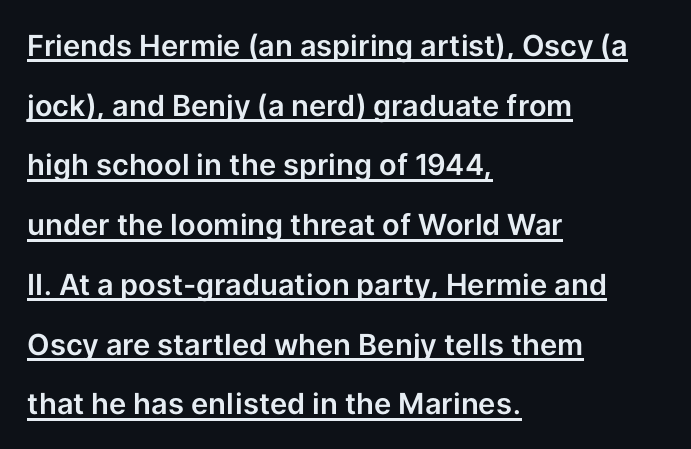
{"serif": "no", "italic": "no", "width": "normal", "stroke_contrast": "low", "x_height": "medium", "monospaced": "no", "underline": "yes", "align": "left", "line_spacing": "loose", "line_spacing_ratio": 2.06, "letter_spacing": "normal", "letter_spacing_em": 0.0, "glyph_px": 29}
